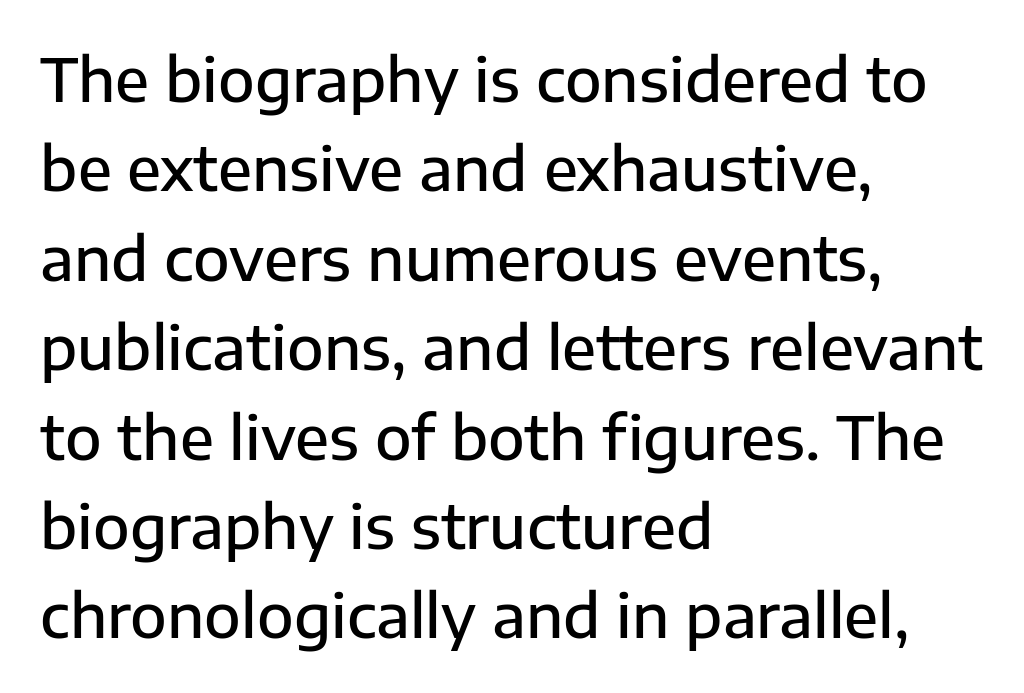
{"serif": "no", "italic": "no", "bold": "semi", "weight": "semibold", "width": "normal", "stroke_contrast": "low", "x_height": "medium", "monospaced": "no", "underline": "no", "align": "left", "line_spacing": "normal", "line_spacing_ratio": 1.49, "letter_spacing": "normal", "letter_spacing_em": 0.0, "glyph_px": 60}
